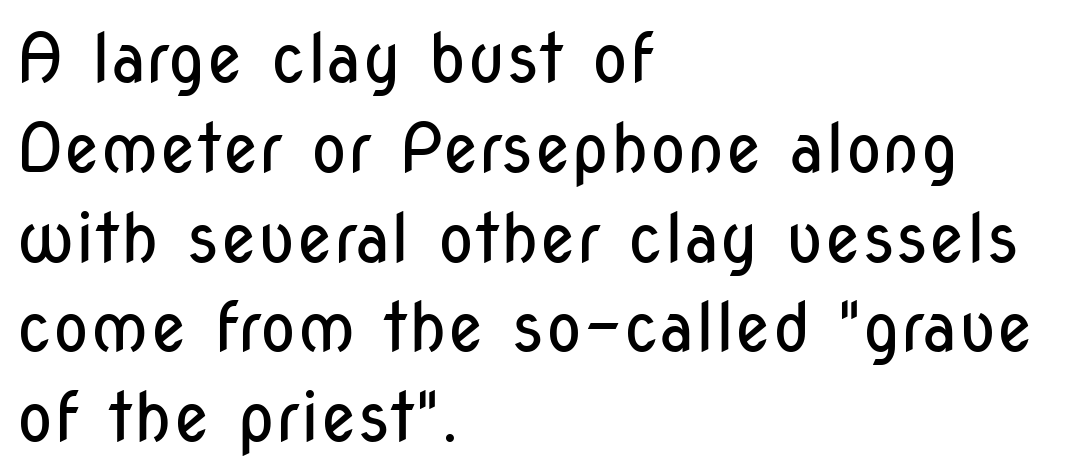
Note: no serifs on the glyphs. If you drew a ruler down the left edge, every line would touch it. Weight: regular or lighter. You can tell it's not italic because the verticals are truly vertical. The face used here is proportionally spaced, like ordinary book or web type.
